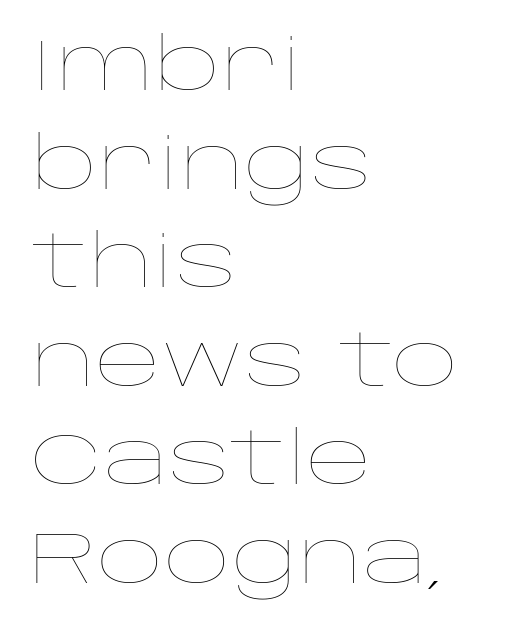
Q: Is the text bold? A: No.
Q: Is the text italic (slanted)? A: No, it is upright.
Q: Is the text underlined? A: No.
Q: How is the paragraph aligned? A: Left-aligned.
Q: Is the spacing between letters normal or unusually wide? A: Normal.
Q: Is the spacing between lines tight, normal or loose? A: Normal.
Q: Width (condensed, normal, or wide)? A: Wide.
Q: Stroke contrast? A: Low.
Q: x-height? A: Large.
Q: Monospaced? A: No.
